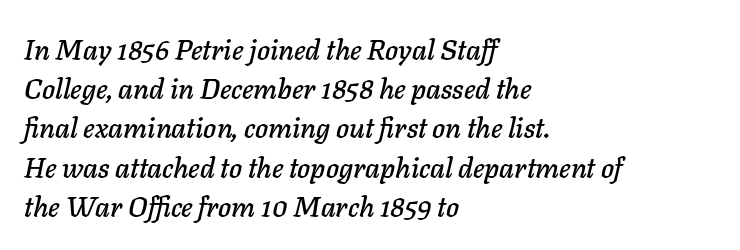
The image shows 28 px text type, italic (leaning right); set left-aligned, normal line spacing (1.4x), normal letter spacing, not underlined; low stroke contrast and a medium x-height.
